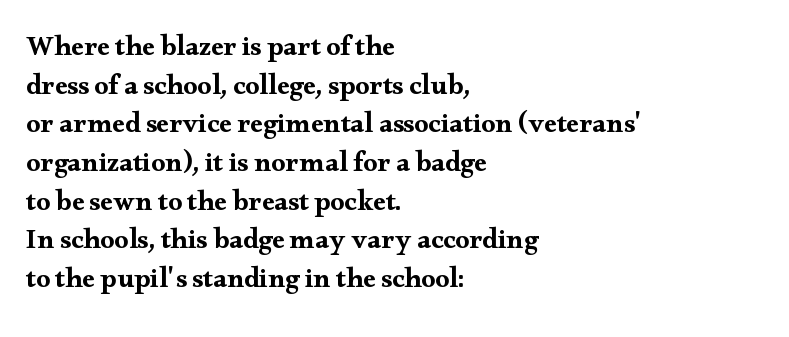
{"serif": "yes", "italic": "no", "width": "wide", "stroke_contrast": "medium", "x_height": "small", "monospaced": "no", "underline": "no", "align": "left", "line_spacing": "normal", "line_spacing_ratio": 1.38, "letter_spacing": "normal", "letter_spacing_em": 0.0, "glyph_px": 28}
